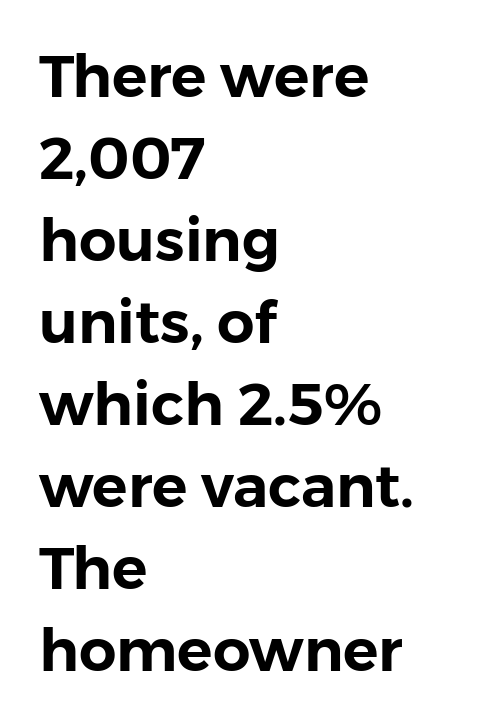
{"serif": "no", "italic": "no", "width": "normal", "stroke_contrast": "low", "x_height": "medium", "monospaced": "no", "underline": "no", "align": "left", "line_spacing": "normal", "line_spacing_ratio": 1.39, "letter_spacing": "normal", "letter_spacing_em": 0.0, "glyph_px": 59}
